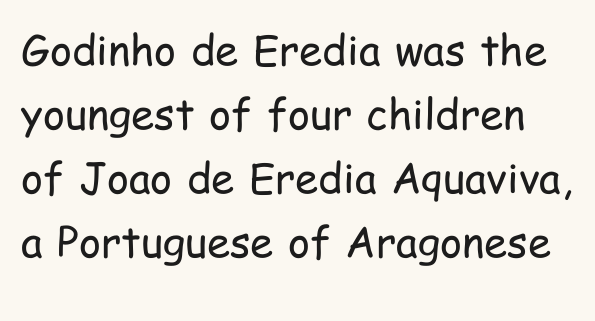
A clean baseline with only descenders dipping below it. Characters follow at the spacing the type designer built in. The weight tops out at a normal text grade. The lettering holds an erect, upright posture throughout.
